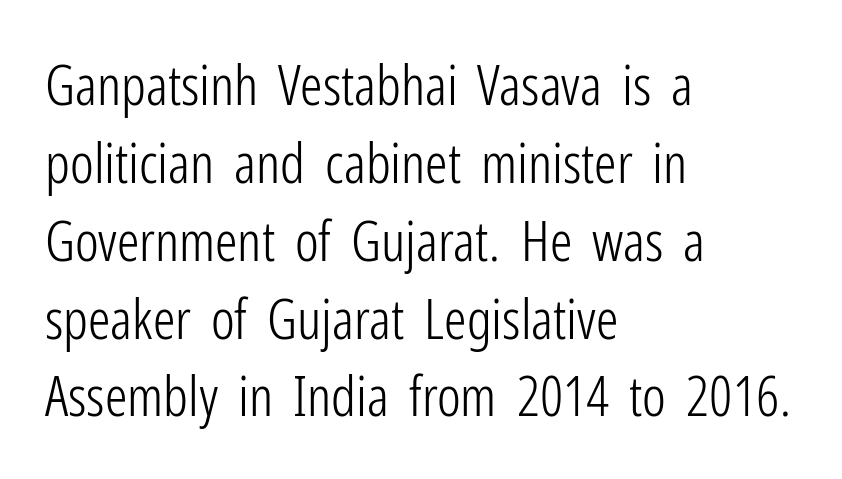
Unbolded letterforms with no extra heft. Is there any slant? The stems are plumb. Tracking here is standard; glyphs follow each other at the usual distance. These lines stack with their left ends in a neat column.
